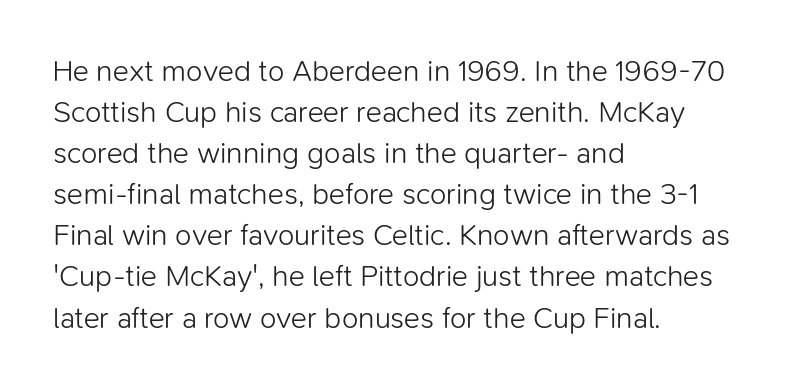
The rag falls on the right side of this text block. Words appear dense and cohesive because spacing is normal. The letters advance in unequal steps, a hallmark of proportional type. On a weight scale, this lands at 450 or below.
